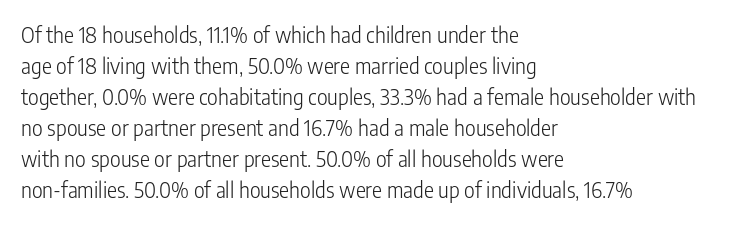
The image shows 21 px text type, upright; set left-aligned, normal line spacing (1.48x), normal letter spacing, not underlined.
